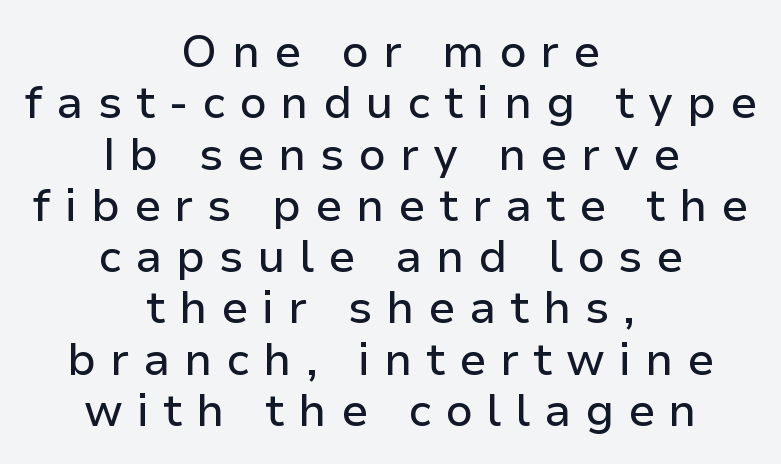
Tracking here is generous; glyphs stand well apart from one another. Short and long lines alike share a common midpoint. Honestly, the rows look squashed on top of each other. The zone under the glyphs is completely vacant.
